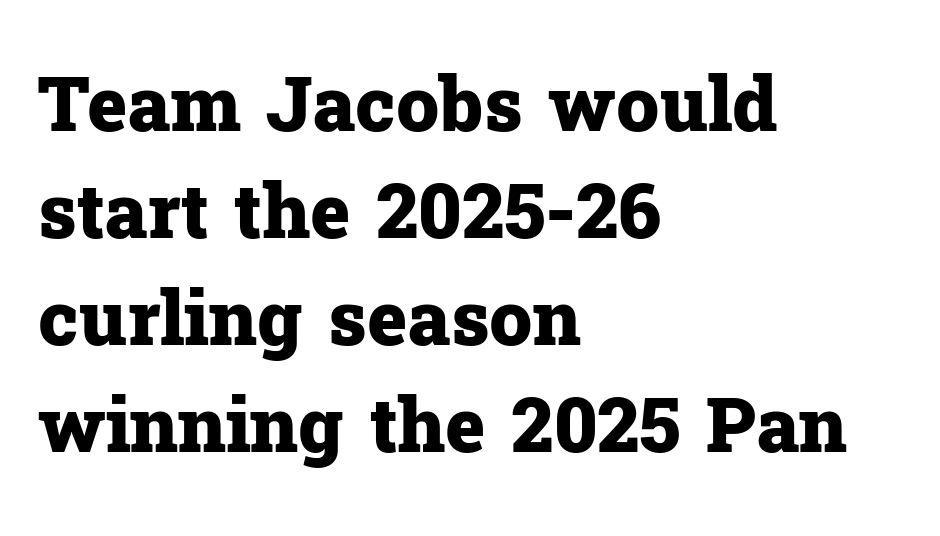
The letters advance in unequal steps, a hallmark of proportional type. The font is running at its bold setting. Vertically, the passage feels balanced, rows spaced as you'd expect. The typesetter chose a ragged-right arrangement here.
